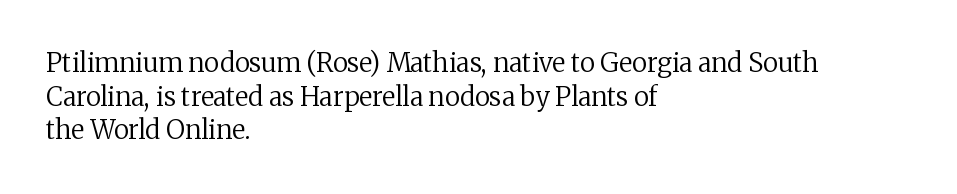
The image shows 26 px text type, upright; set left-aligned, normal line spacing (1.29x), normal letter spacing, not underlined.
